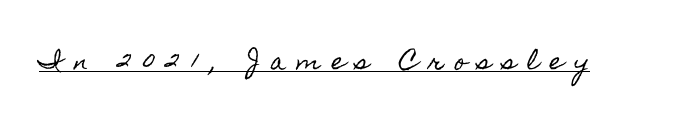
The image shows 23 px text type; set unusually wide letter spacing (+0.48 em), underlined.
